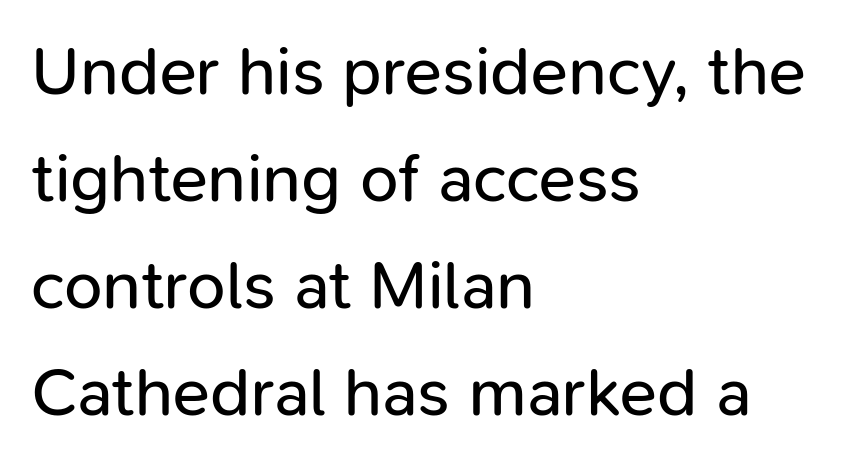
The image shows 69 px regular-weight sans-serif type, upright; set left-aligned, normal line spacing (1.55x), normal letter spacing, not underlined; low stroke contrast and a medium x-height.
